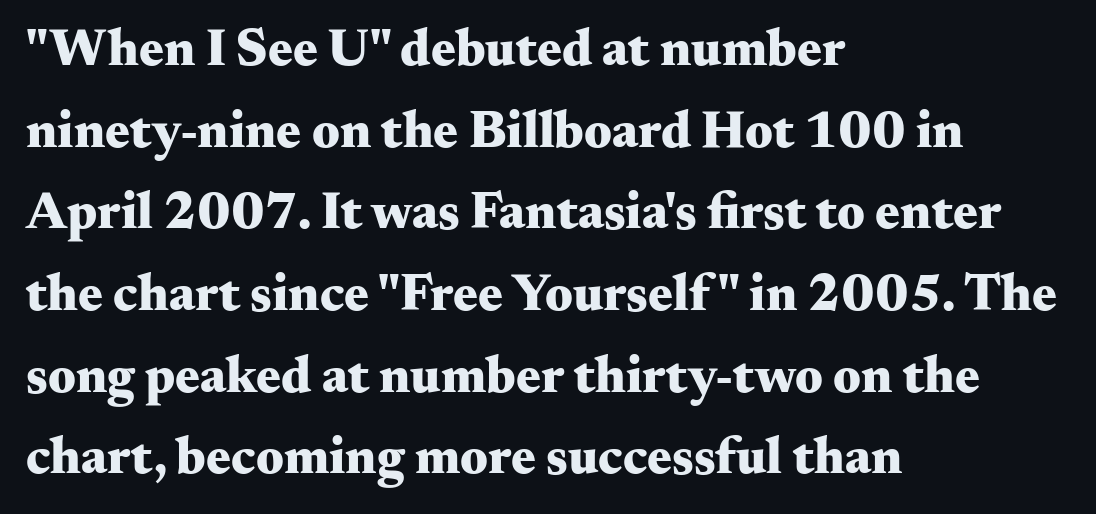
These lines are rendered in a variable-pitch font. A full-strength bold gives these letters their thick strokes. Clear beneath every line of the passage. Casual observation: everything's shoved over to the left.
